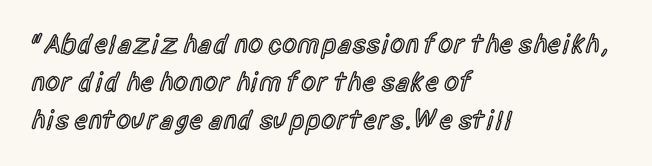
The image shows 27 px text type; set left-aligned, normal line spacing (1.4x), normal letter spacing, not underlined.
